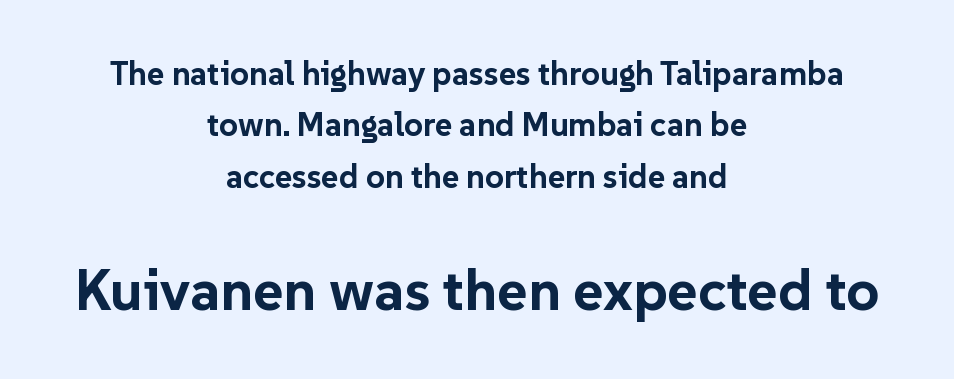
Looks like regular typesetting: each glyph gets only the width it needs. The strokes are fattened all the way to bold. Compared with a flush-left layout, this one balances lines on the center instead. Inter-character spacing is left at the font's built-in metrics.
